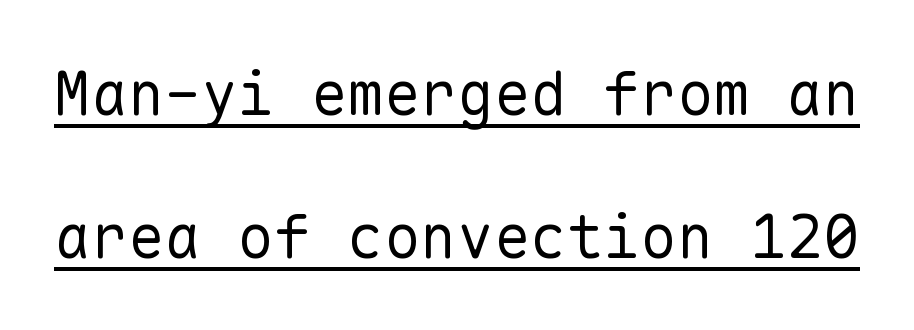
Q: Is the text bold? A: No.
Q: Is the text italic (slanted)? A: No, it is upright.
Q: Is the typeface a serif or a sans-serif typeface? A: Sans-serif.
Q: Is the text underlined? A: Yes.
Q: Is the spacing between letters normal or unusually wide? A: Normal.
Q: Is the spacing between lines tight, normal or loose? A: Loose.
Q: Width (condensed, normal, or wide)? A: Normal.
Q: Stroke contrast? A: Low.
Q: x-height? A: Medium.
Q: Monospaced? A: Yes.
